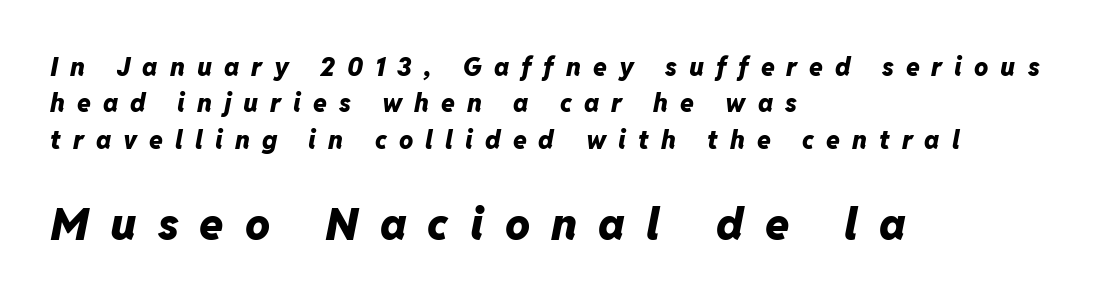
You could not count columns in this text — the font is proportionally spaced. A student would call this left alignment; a typographer would say flush left, rag right. Compared with typical body copy, the letter spacing here is much looser. Observe the lean: these are italic letterforms. Size hierarchy here favors the trailing block over the leading one.
